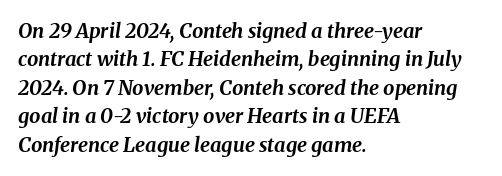
{"italic": "yes", "lean": "right", "slant_degrees": 8, "bold": "yes", "underline": "no", "align": "left", "line_spacing": "normal", "line_spacing_ratio": 1.42, "letter_spacing": "normal", "letter_spacing_em": 0.0, "glyph_px": 20}
